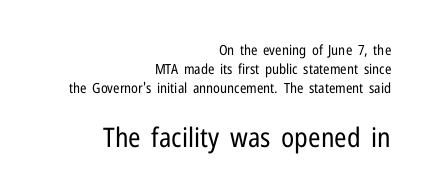
The image shows 27 px text type, upright; set right-aligned, normal line spacing (1.35x), normal letter spacing, not underlined; the second (bottom) block is 1.93x larger.
